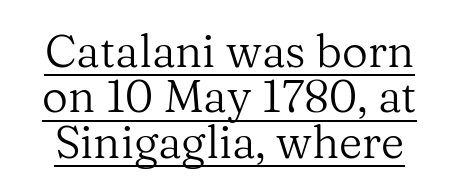
{"serif": "yes", "italic": "no", "bold": "no", "weight": "regular", "width": "normal", "stroke_contrast": "medium", "x_height": "medium", "monospaced": "no", "underline": "yes", "line_spacing": "tight", "line_spacing_ratio": 1.01, "letter_spacing": "normal", "letter_spacing_em": 0.0, "glyph_px": 45}
